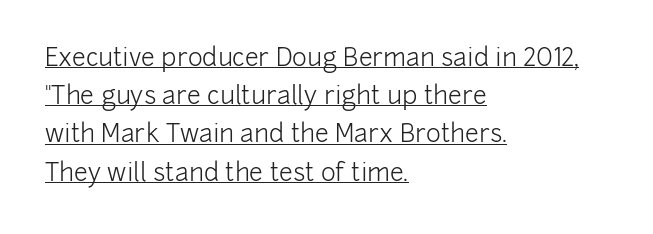
Q: Is the text bold? A: No.
Q: Is the text italic (slanted)? A: No, it is upright.
Q: Is the text underlined? A: Yes.
Q: How is the paragraph aligned? A: Left-aligned.
Q: Is the spacing between letters normal or unusually wide? A: Normal.
Q: Is the spacing between lines tight, normal or loose? A: Normal.
